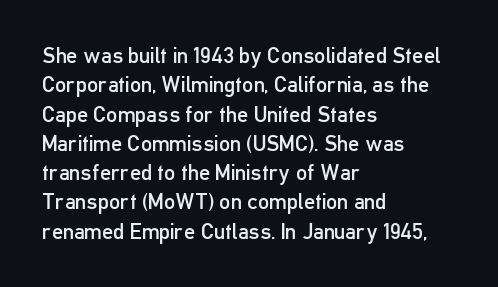
The image shows 22 px text type, upright; set left-aligned, normal line spacing (1.33x), normal letter spacing, not underlined.
